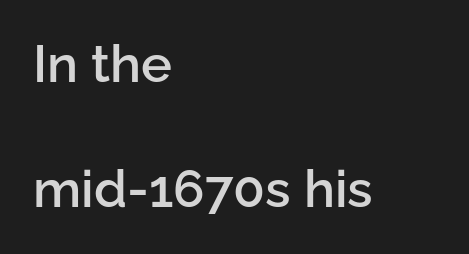
Q: Is the text bold? A: Semi-bold.
Q: Is the text italic (slanted)? A: No, it is upright.
Q: Is the typeface a serif or a sans-serif typeface? A: Sans-serif.
Q: Is the text underlined? A: No.
Q: How is the paragraph aligned? A: Left-aligned.
Q: Is the spacing between letters normal or unusually wide? A: Normal.
Q: Is the spacing between lines tight, normal or loose? A: Loose.
Q: Width (condensed, normal, or wide)? A: Normal.
Q: Stroke contrast? A: Low.
Q: x-height? A: Medium.
Q: Monospaced? A: No.
